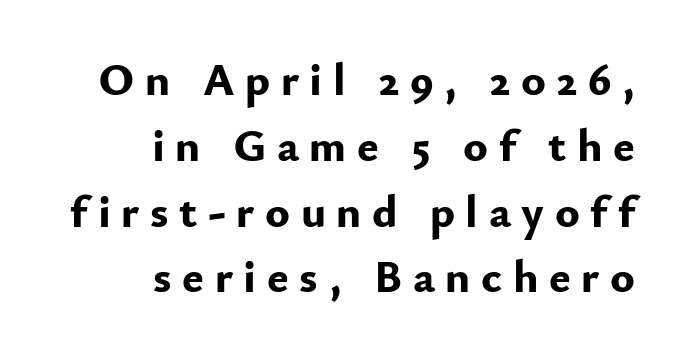
The image shows 46 px bold sans-serif type, upright; set right-aligned, normal line spacing (1.43x), unusually wide letter spacing (+0.23 em), not underlined; low stroke contrast and a small x-height.
